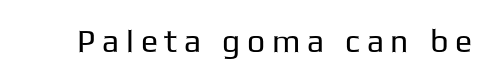
The image shows 32 px regular-weight sans-serif type, upright; set unusually wide letter spacing (+0.21 em), not underlined; low stroke contrast and a medium x-height.
